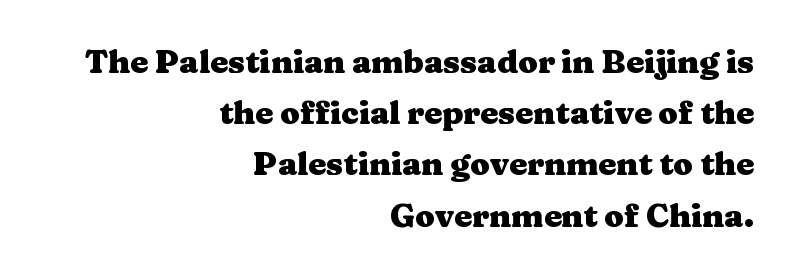
The zone under the glyphs is completely vacant. Italic? Not at all — the glyphs are vertical. Is the block centered? No — it sits flush against the right margin. Varying glyph widths throughout — classic text-font behaviour.
